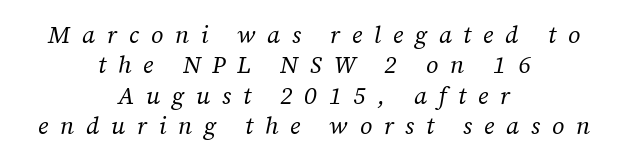
The image shows 24 px text type, italic (leaning right); set centered, normal line spacing (1.27x), unusually wide letter spacing (+0.49 em), not underlined.
